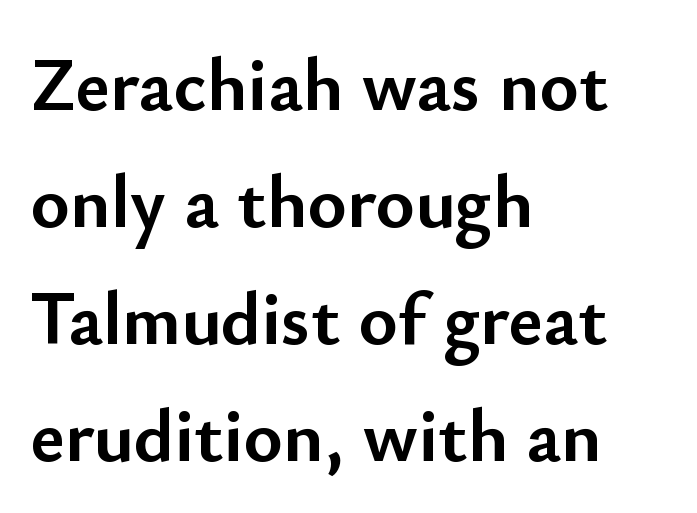
The image shows 75 px semibold sans-serif type, upright; set left-aligned, normal line spacing (1.56x), normal letter spacing, not underlined; low stroke contrast and a small x-height.
